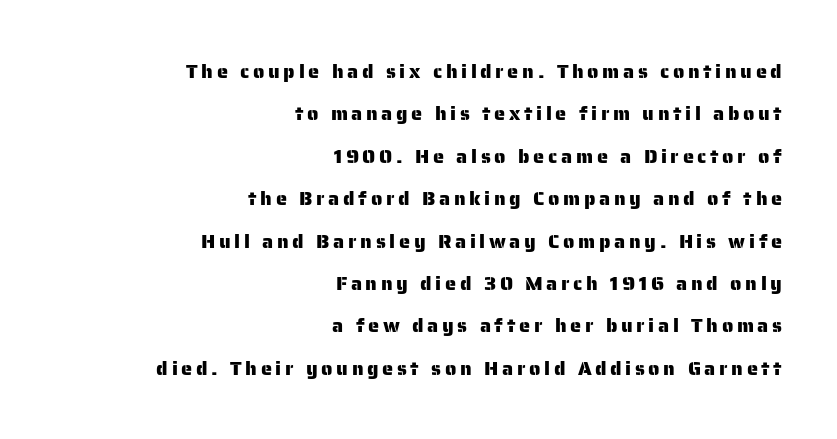
The image shows 20 px text type, upright; set right-aligned, loose line spacing (2.12x), not underlined.
